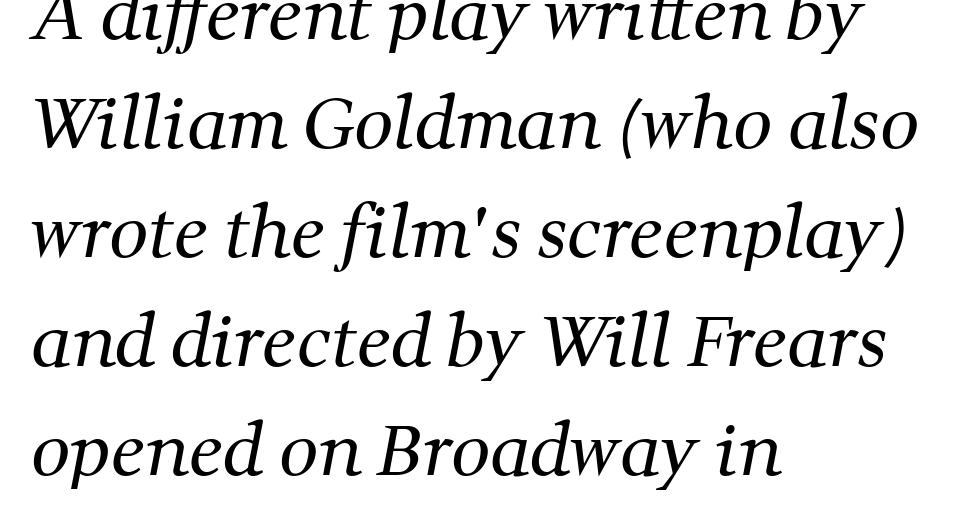
Quick note: interline space is typical. Character widths vary here, with narrow letters taking less room than wide ones. Bold? No — there's no thickening of the strokes. Glyph-to-glyph distance matches everyday printed text. Just letters on the line, the space beneath them empty.
